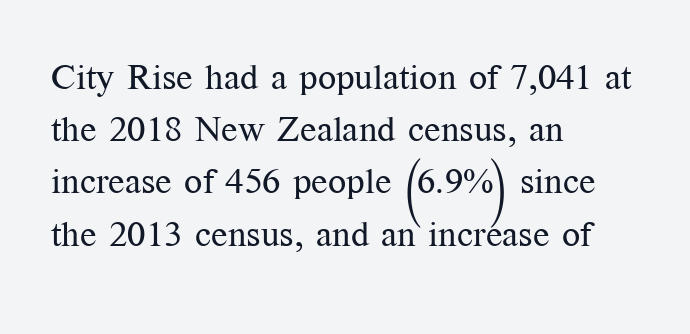
Q: Is the text bold? A: No.
Q: Is the text italic (slanted)? A: No, it is upright.
Q: Is the typeface a serif or a sans-serif typeface? A: Serif.
Q: Is the text underlined? A: No.
Q: How is the paragraph aligned? A: Left-aligned.
Q: Is the spacing between letters normal or unusually wide? A: Normal.
Q: Is the spacing between lines tight, normal or loose? A: Normal.
Q: Width (condensed, normal, or wide)? A: Normal.
Q: Stroke contrast? A: Medium.
Q: x-height? A: Medium.
Q: Monospaced? A: No.
